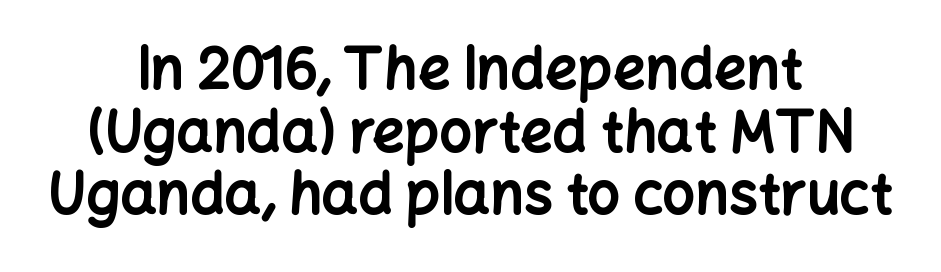
The image shows 57 px bold sans-serif type, upright; set centered, tight line spacing (1.1x), normal letter spacing, not underlined; low stroke contrast and a medium x-height.
